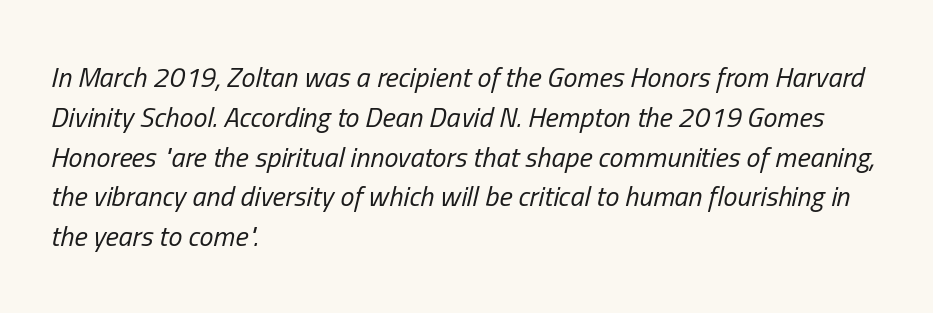
Is there much room between lines? A standard amount, neither cramped nor airy. Anything drawn beneath the words? Only blank space. The horizontal fit of the characters is conventional and even. Heft: none added — not bold. Do the characters align in a grid? No, the font is proportional. Does the copy run flush right? No — it runs flush left.
